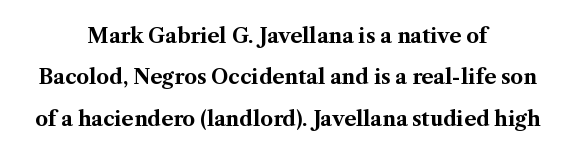
{"italic": "no", "bold": "yes", "underline": "no", "align": "center", "line_spacing": "loose", "line_spacing_ratio": 2.07, "letter_spacing": "normal", "letter_spacing_em": 0.0, "glyph_px": 20}
